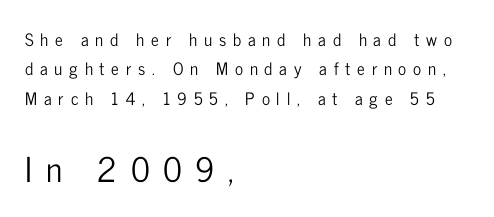
Q: Is the text italic (slanted)? A: No, it is upright.
Q: Is the typeface a serif or a sans-serif typeface? A: Sans-serif.
Q: Is the text underlined? A: No.
Q: How is the paragraph aligned? A: Left-aligned.
Q: Is the spacing between letters normal or unusually wide? A: Unusually wide.
Q: Which block of text is set in a larger size, the first (top) or the second (bottom)? A: The second (bottom) one.
Q: Width (condensed, normal, or wide)? A: Condensed.
Q: Stroke contrast? A: Low.
Q: x-height? A: Medium.
Q: Monospaced? A: No.
